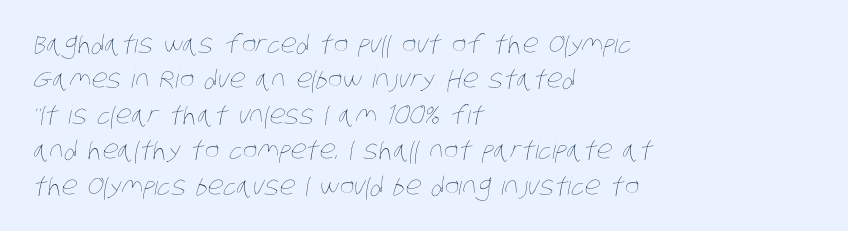
The image shows 25 px text type; set left-aligned, normal line spacing (1.42x), normal letter spacing, not underlined.
